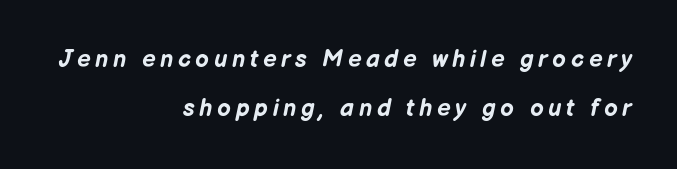
Q: Is the text bold? A: Yes.
Q: Is the text italic (slanted)? A: Yes, it leans right by about 12 degrees.
Q: Is the text underlined? A: No.
Q: How is the paragraph aligned? A: Right-aligned.
Q: Is the spacing between lines tight, normal or loose? A: Loose.
